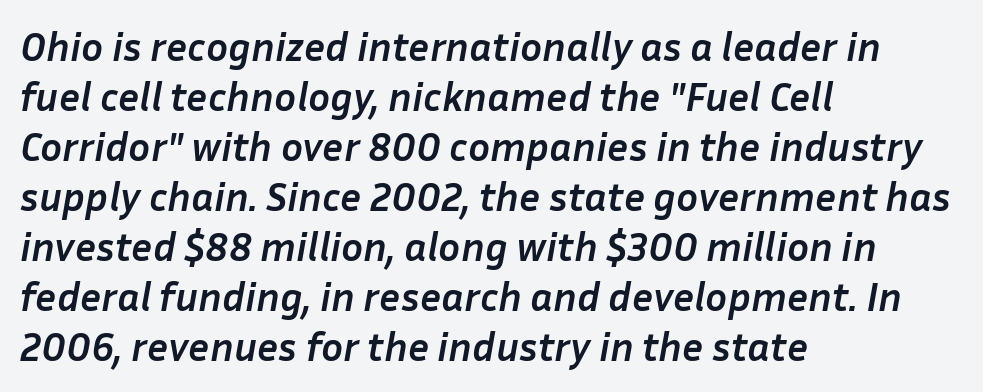
The image shows 41 px semibold type, italic (leaning right); set left-aligned, line spacing 1.22x, normal letter spacing, not underlined; low stroke contrast and a medium x-height.
